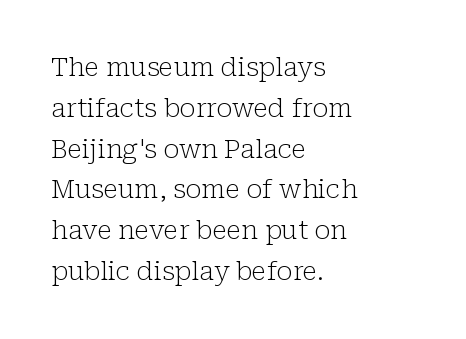
The gap between lines stays unmarked. No extra tracking has been applied to these lines. Does the leading feel generous? No, just average. Short and long lines alike share a common starting point at left.
